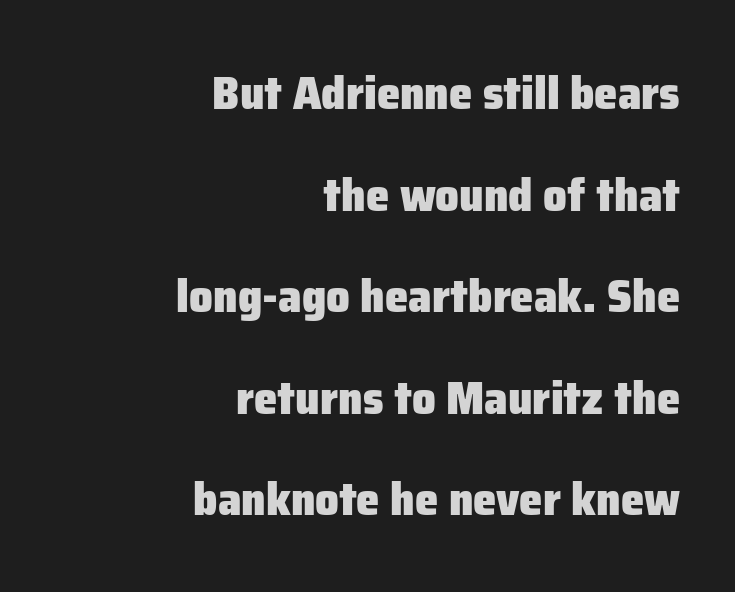
Interline gaps are noticeably wide in this sample. The rendering uses natural spacing where letterforms have individual widths. Glyph-to-glyph distance matches everyday printed text. This is the regular roman posture of the typeface. Line endings align vertically; line beginnings do not. Glance below the letters and you will spot only blank space.
